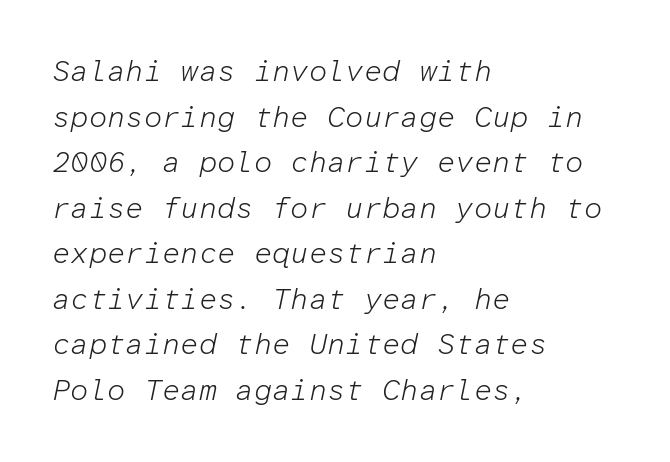
The image shows 29 px light type, italic (leaning right), monospaced; set left-aligned, normal line spacing (1.57x), normal letter spacing, not underlined; low stroke contrast and a medium x-height.
